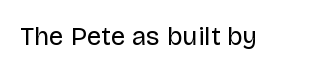
A roman cut, with each character standing at attention. Decoration check: the copy has no underline. The gaps between neighbouring characters are ordinary and unremarkable. Bold? No — there's no thickening of the strokes.
